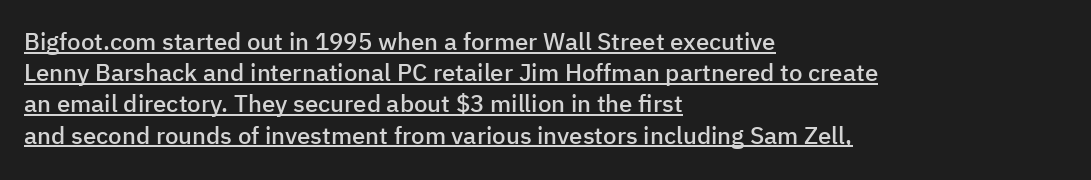
The font is running at a semibold setting, under full bold. One glance says typical: line gaps are just what's usual. How are the letters spaced? Ordinarily, with no added tracking. If you drew a ruler down the left edge, every line would touch it.
